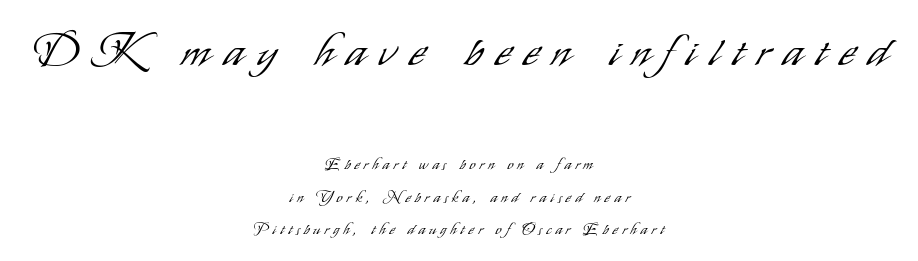
{"serif": "no", "bold": "no", "weight": "light", "width": "condensed", "stroke_contrast": "low", "x_height": "small", "monospaced": "no", "underline": "no", "align": "center", "line_spacing": "loose", "line_spacing_ratio": 2.16, "letter_spacing": "wide", "letter_spacing_em": 0.29, "larger_block": "first", "size_ratio": 3.0, "glyph_px": 45}
